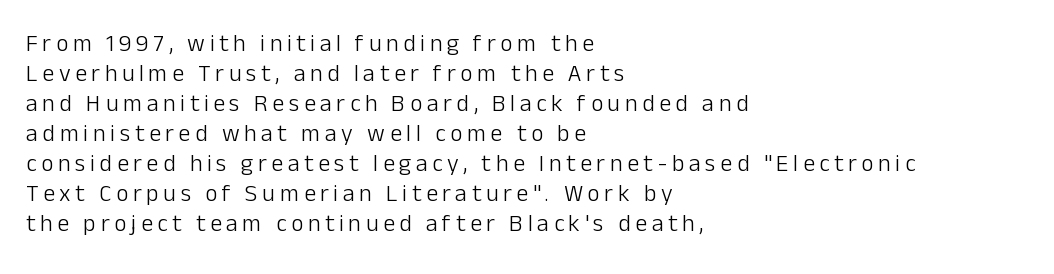
The image shows 24 px text type, upright; set left-aligned, normal line spacing (1.25x), not underlined.
